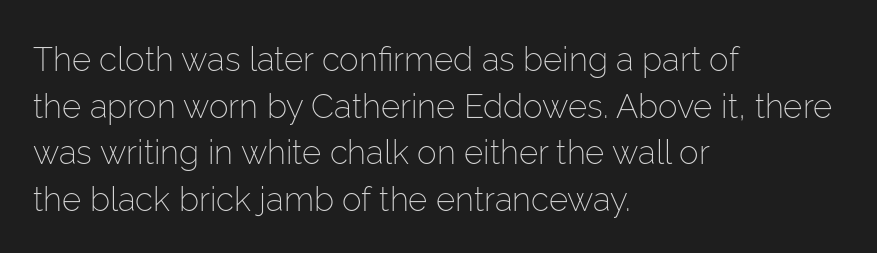
{"serif": "no", "italic": "no", "bold": "no", "weight": "light", "width": "normal", "stroke_contrast": "low", "x_height": "medium", "monospaced": "no", "underline": "no", "align": "left", "line_spacing": "normal", "line_spacing_ratio": 1.41, "letter_spacing": "normal", "letter_spacing_em": 0.0, "glyph_px": 33}
